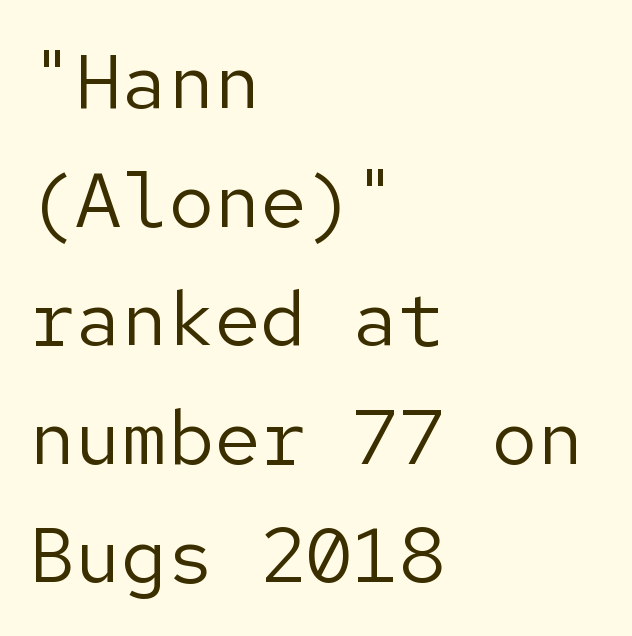
{"serif": "no", "italic": "no", "bold": "no", "weight": "regular", "width": "normal", "stroke_contrast": "low", "x_height": "medium", "underline": "no", "align": "left", "line_spacing": "normal", "line_spacing_ratio": 1.54, "letter_spacing": "normal", "letter_spacing_em": 0.0, "glyph_px": 77}
